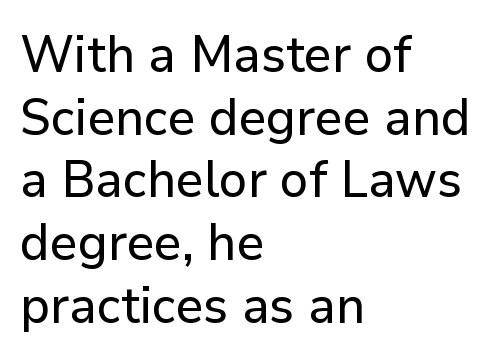
Q: Is the text italic (slanted)? A: No, it is upright.
Q: Is the typeface a serif or a sans-serif typeface? A: Sans-serif.
Q: Is the text underlined? A: No.
Q: How is the paragraph aligned? A: Left-aligned.
Q: Is the spacing between letters normal or unusually wide? A: Normal.
Q: Width (condensed, normal, or wide)? A: Normal.
Q: Stroke contrast? A: Low.
Q: x-height? A: Medium.
Q: Monospaced? A: No.
